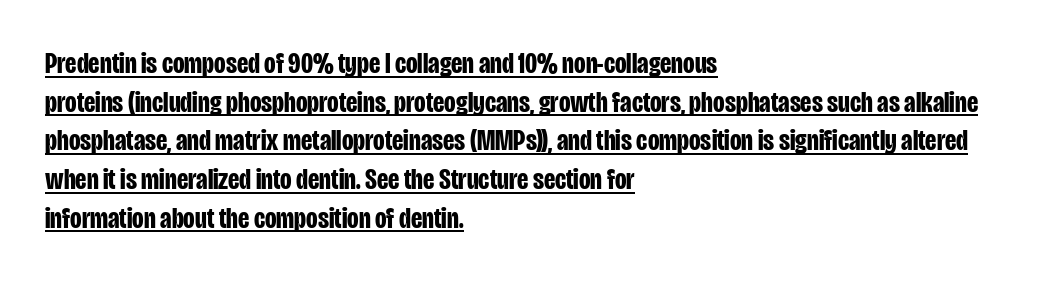
Q: Is the text bold? A: Yes.
Q: Is the text italic (slanted)? A: No, it is upright.
Q: Is the typeface a serif or a sans-serif typeface? A: Sans-serif.
Q: Is the text underlined? A: Yes.
Q: How is the paragraph aligned? A: Left-aligned.
Q: Is the spacing between letters normal or unusually wide? A: Normal.
Q: Is the spacing between lines tight, normal or loose? A: Normal.
Q: Width (condensed, normal, or wide)? A: Condensed.
Q: Stroke contrast? A: Low.
Q: x-height? A: Large.
Q: Monospaced? A: No.
